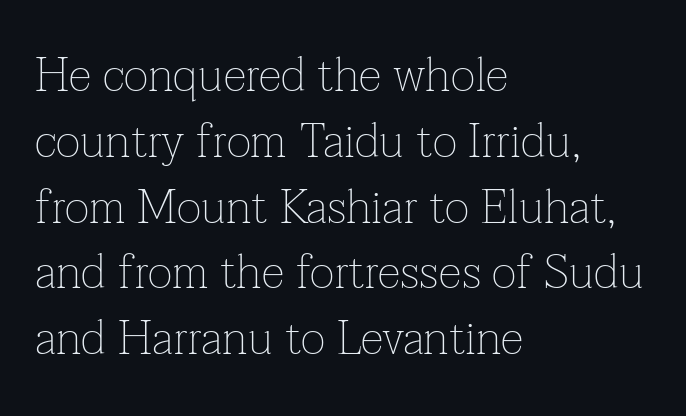
The image shows 47 px thin serif type, upright; set left-aligned, normal line spacing (1.4x), normal letter spacing, not underlined; low stroke contrast and a medium x-height.
